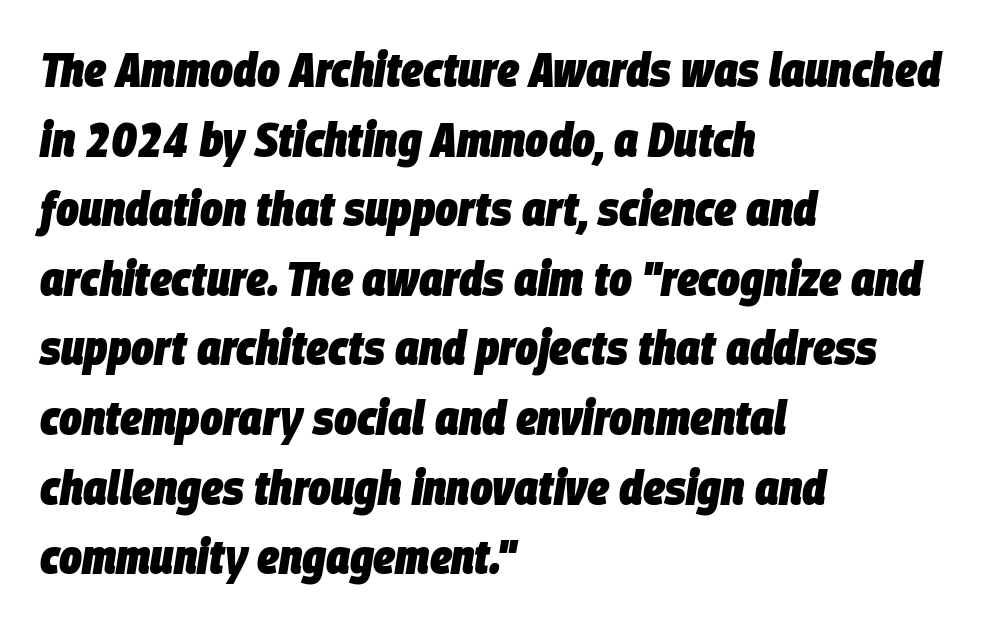
{"italic": "yes", "lean": "right", "slant_degrees": 9, "bold": "yes", "weight": "heavy", "width": "condensed", "stroke_contrast": "low", "x_height": "large", "monospaced": "no", "underline": "no", "align": "left", "line_spacing": "normal", "line_spacing_ratio": 1.45, "letter_spacing": "normal", "letter_spacing_em": 0.0, "glyph_px": 48}
